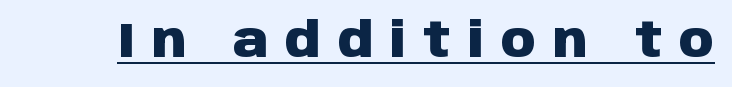
Q: Is the text bold? A: Yes.
Q: Is the text italic (slanted)? A: No, it is upright.
Q: Is the typeface a serif or a sans-serif typeface? A: Sans-serif.
Q: Is the text underlined? A: Yes.
Q: Is the spacing between letters normal or unusually wide? A: Unusually wide.
Q: Width (condensed, normal, or wide)? A: Normal.
Q: Stroke contrast? A: Low.
Q: x-height? A: Large.
Q: Monospaced? A: No.
